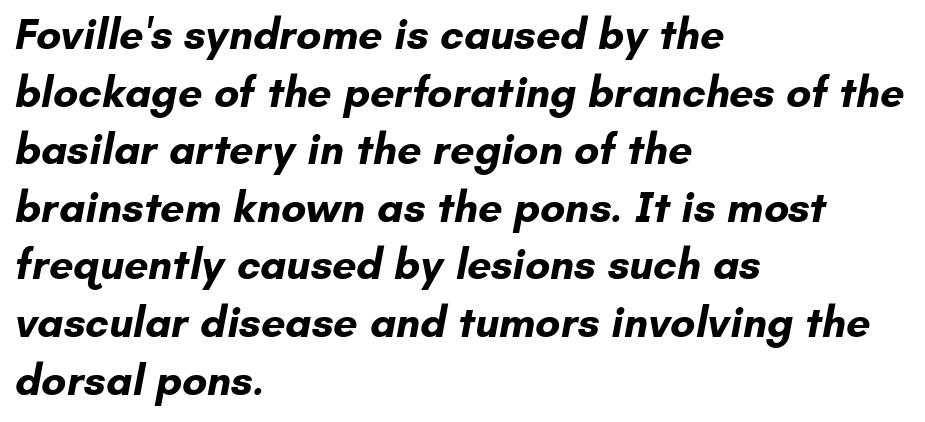
The image shows 43 px bold sans-serif type; set left-aligned, normal line spacing (1.34x), normal letter spacing, not underlined; low stroke contrast and a small x-height.
